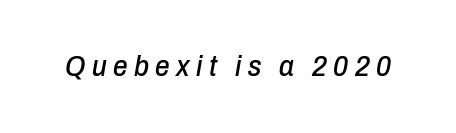
{"italic": "yes", "lean": "right", "slant_degrees": 10, "width": "condensed", "stroke_contrast": "low", "x_height": "medium", "monospaced": "no", "underline": "no", "letter_spacing": "wide", "letter_spacing_em": 0.22, "glyph_px": 29}
